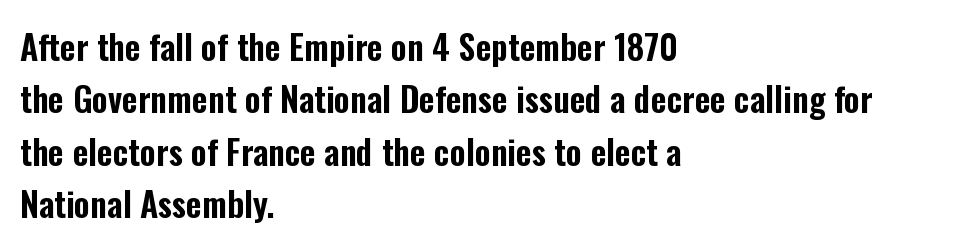
The image shows 34 px condensed sans-serif type, upright; set left-aligned, normal line spacing (1.54x), normal letter spacing, not underlined; low stroke contrast and a medium x-height.
